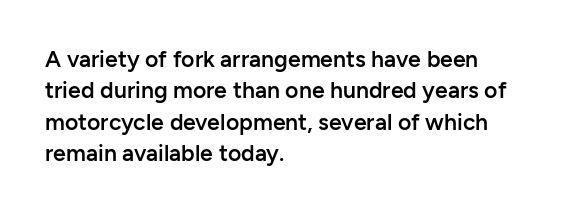
Type without underlining. Compared with an ordinary text face, these strokes are moderately heavier — a semibold. A typesetter would call this zero additional tracking. The vertical gap from one line to the next is medium.
